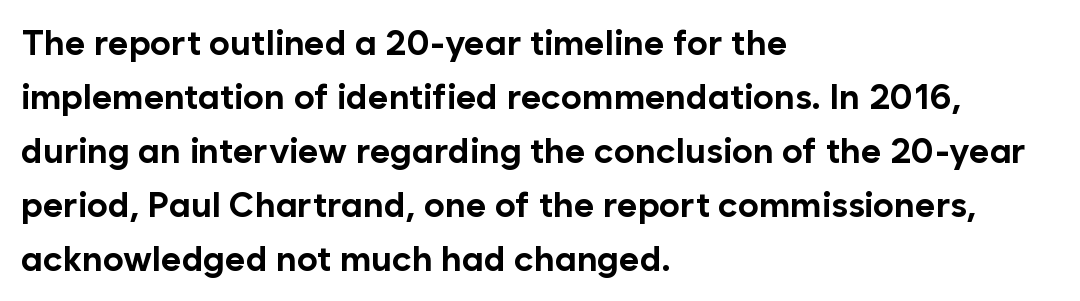
Q: Is the text bold? A: Yes.
Q: Is the text italic (slanted)? A: No, it is upright.
Q: Is the typeface a serif or a sans-serif typeface? A: Sans-serif.
Q: Is the text underlined? A: No.
Q: How is the paragraph aligned? A: Left-aligned.
Q: Is the spacing between letters normal or unusually wide? A: Normal.
Q: Is the spacing between lines tight, normal or loose? A: Normal.
Q: Width (condensed, normal, or wide)? A: Normal.
Q: Stroke contrast? A: Low.
Q: x-height? A: Medium.
Q: Monospaced? A: No.
